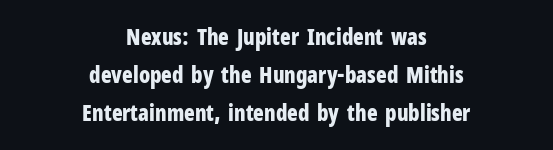
The image shows 22 px bold type, upright; set centered, line spacing 1.73x, normal letter spacing, not underlined.
